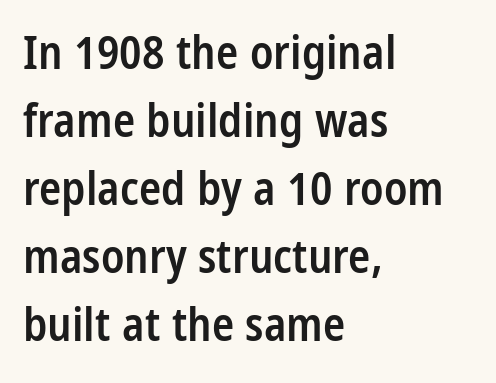
The image shows 46 px semibold, condensed sans-serif type, upright; set left-aligned, normal line spacing (1.48x), normal letter spacing, not underlined; low stroke contrast and a large x-height.
